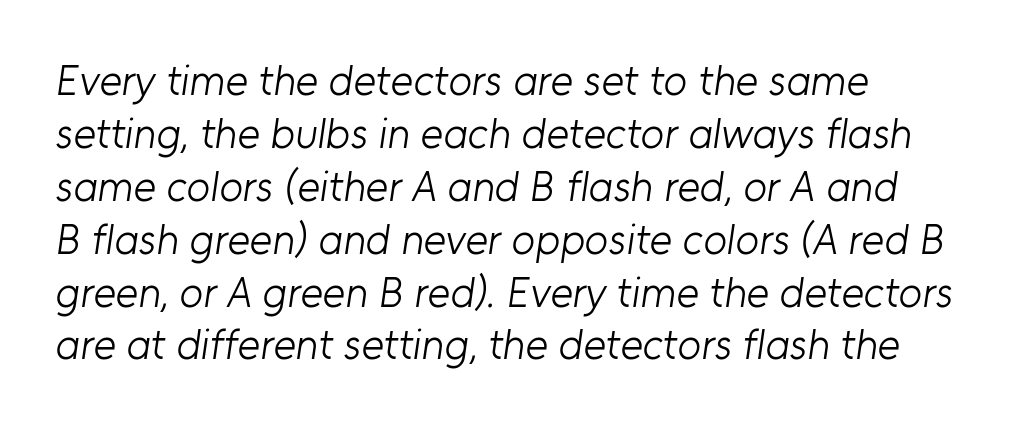
Looks like regular typesetting: each glyph gets only the width it needs. There is no visible air inserted between adjacent glyphs. Check where the strokes stop: nothing finishes them off — pure sans. Does the copy run flush right? No — it runs flush left. The glyphs are unaccompanied by any horizontal stroke below them. The strokes carry an ordinary text weight at most.
